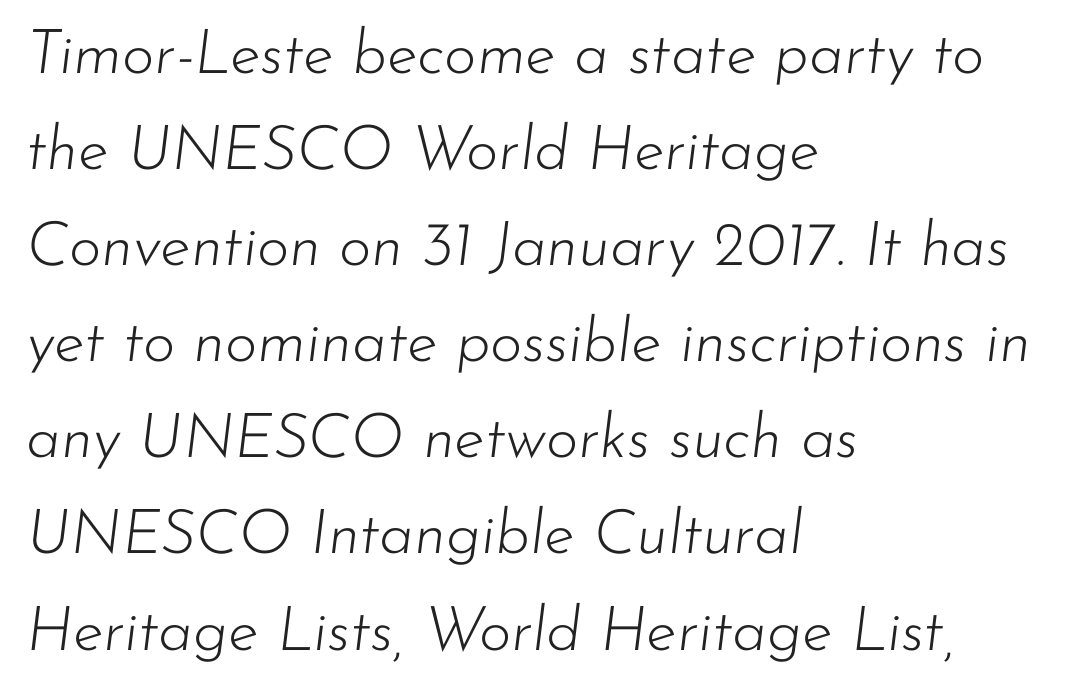
{"italic": "yes", "lean": "right", "slant_degrees": 7, "bold": "no", "weight": "light", "width": "normal", "stroke_contrast": "low", "x_height": "small", "monospaced": "no", "underline": "no", "align": "left", "line_spacing": "normal", "line_spacing_ratio": 1.55, "letter_spacing": "normal", "letter_spacing_em": 0.0, "glyph_px": 62}
